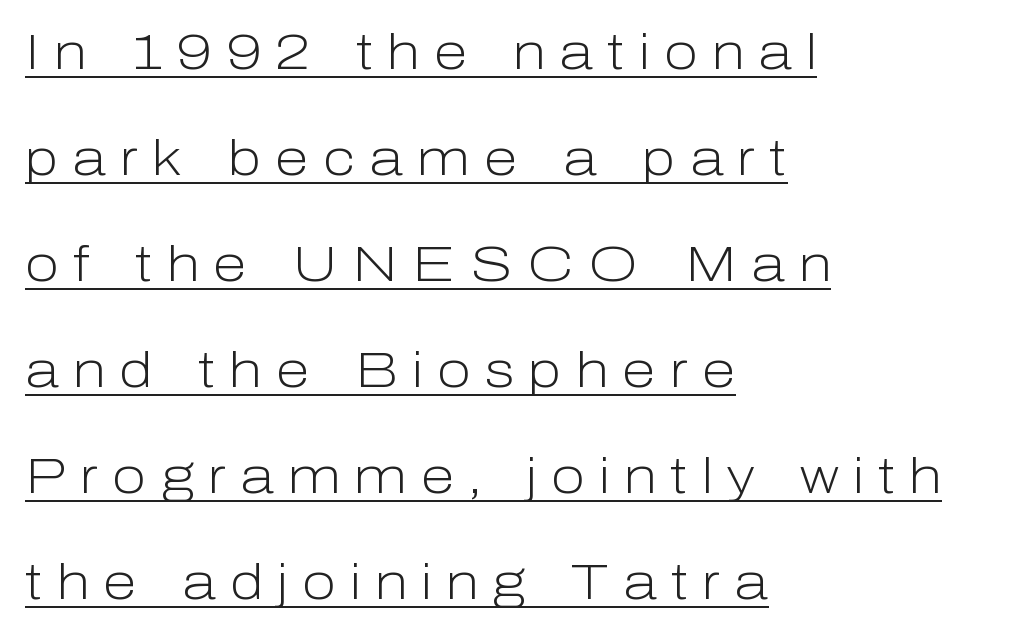
Q: Is the text bold? A: No.
Q: Is the text italic (slanted)? A: No, it is upright.
Q: Is the typeface a serif or a sans-serif typeface? A: Sans-serif.
Q: Is the text underlined? A: Yes.
Q: How is the paragraph aligned? A: Left-aligned.
Q: Is the spacing between letters normal or unusually wide? A: Unusually wide.
Q: Is the spacing between lines tight, normal or loose? A: Loose.
Q: Width (condensed, normal, or wide)? A: Normal.
Q: Stroke contrast? A: Low.
Q: x-height? A: Medium.
Q: Monospaced? A: No.
